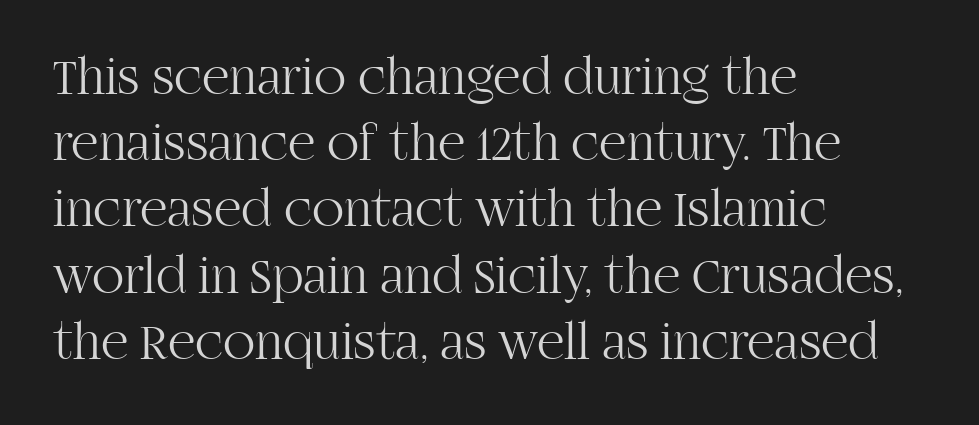
Descenders are the only things crossing below the line. The face used here is rendered with its standard letterfit. The cut favours lightness, reaching ordinary text weight at its darkest. Is this a fixed-width face? No — the glyphs have proportional, varying widths. Italic: no, the glyphs are upright roman. The designer went with a serif here, giving each stem small feet.
